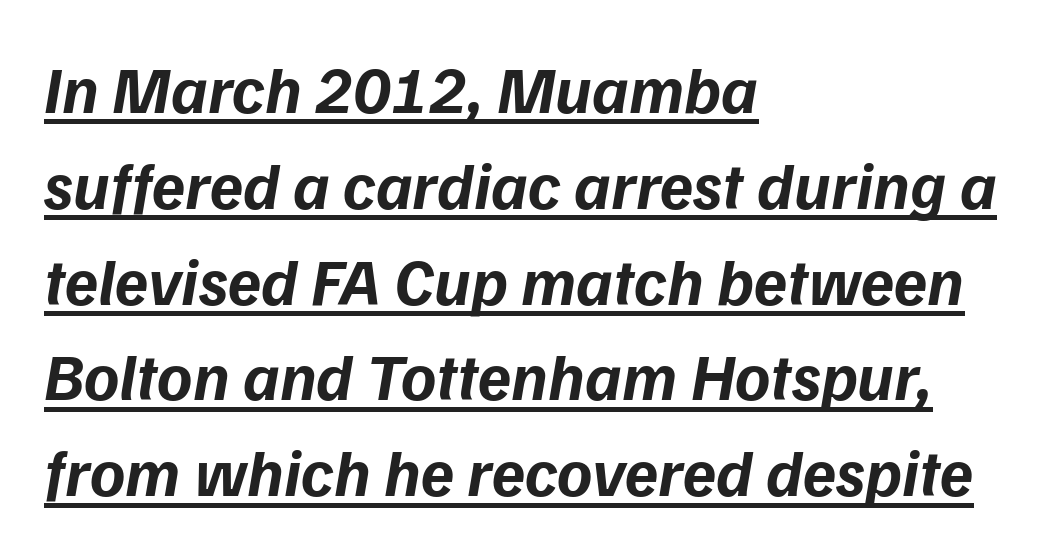
{"serif": "no", "bold": "yes", "weight": "bold", "width": "normal", "stroke_contrast": "low", "x_height": "medium", "monospaced": "no", "underline": "yes", "align": "left", "line_spacing": "normal", "line_spacing_ratio": 1.43, "letter_spacing": "normal", "letter_spacing_em": 0.0, "glyph_px": 67}
